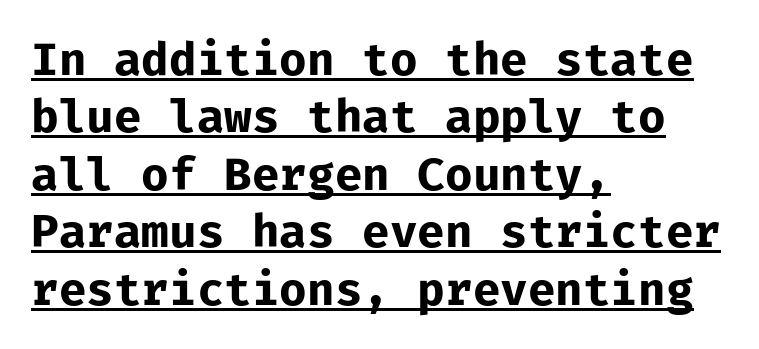
Italic? Not at all — the glyphs are vertical. These lines are composed in type without serifs. A student would call this left alignment; a typographer would say flush left, rag right. Leading: standard. Underlining? Definitely there.
